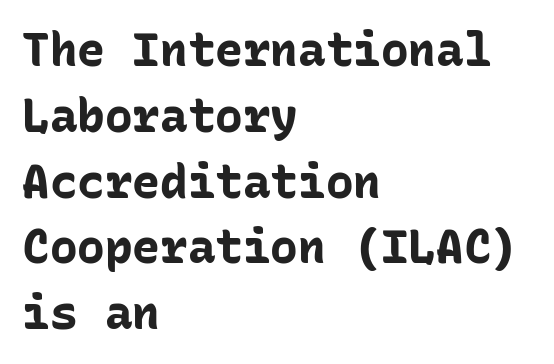
A typesetter would call this monospace, since all characters share one set width. Typesetter's note: full bold, strokes at maximum text heaviness. Bare-footed words on every line. The letters sit at their default tracking, neither squeezed nor spread. This rendering uses left alignment, leaving the right contour irregular.
